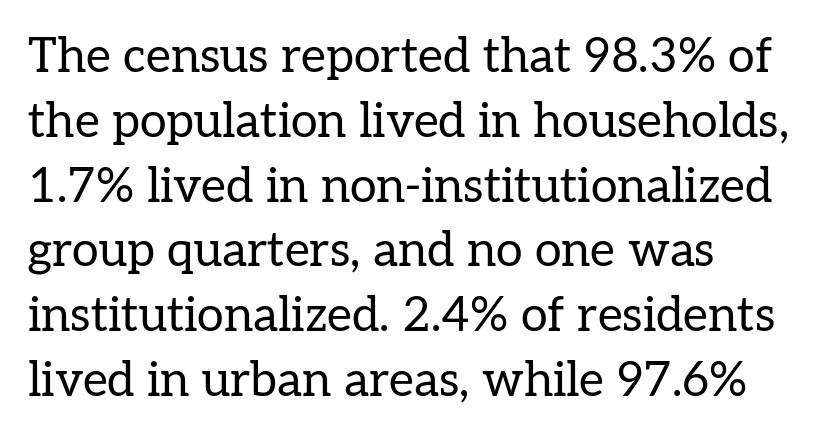
What stands out about the letter spacing? Nothing — it is the standard amount. The typeface has the unassuming heft of standard copy or less. This sample has the flowing, uneven cadence of proportional lettering. Leading matches the norm, producing a regular column.
